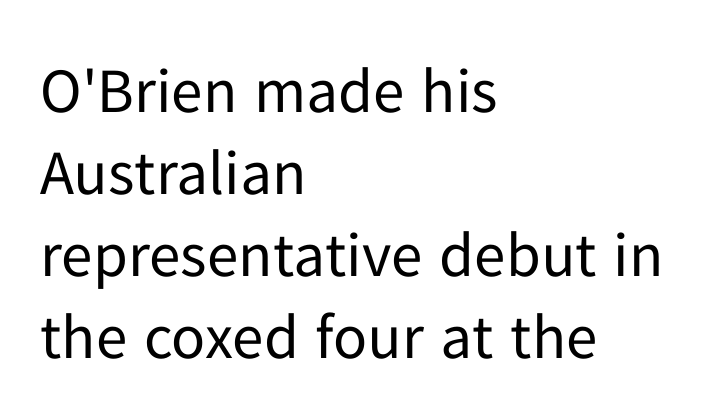
Varying glyph widths throughout — classic text-font behaviour. No extra ink here — the face is not bold. Every character sits straight up, as roman type does. Notice how descenders clear the ascenders below comfortably — that's standard leading. The space beneath each line is pristine and unruled. The lines are quadded left.
